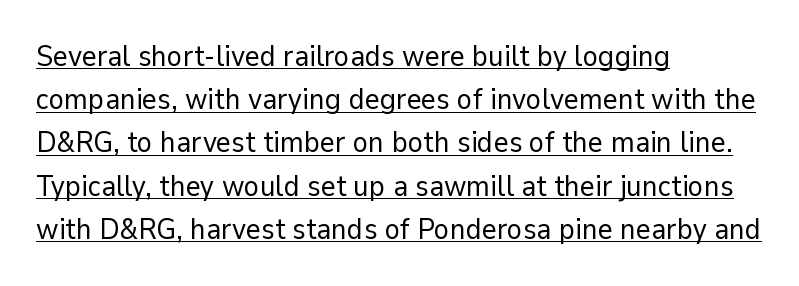
Q: Is the text bold? A: No.
Q: Is the text italic (slanted)? A: No, it is upright.
Q: Is the typeface a serif or a sans-serif typeface? A: Sans-serif.
Q: Is the text underlined? A: Yes.
Q: How is the paragraph aligned? A: Left-aligned.
Q: Is the spacing between letters normal or unusually wide? A: Normal.
Q: Is the spacing between lines tight, normal or loose? A: Normal.
Q: Width (condensed, normal, or wide)? A: Normal.
Q: Stroke contrast? A: Low.
Q: x-height? A: Medium.
Q: Monospaced? A: No.
